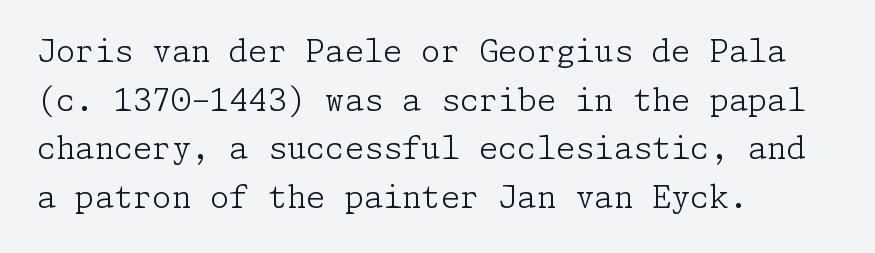
The image shows 31 px light serif type, upright; set left-aligned, normal line spacing (1.57x), normal letter spacing, not underlined; low stroke contrast and a medium x-height.
